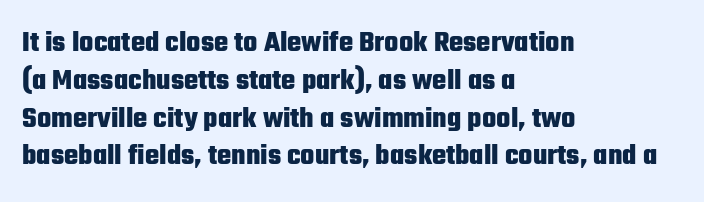
Q: Is the text bold? A: Yes.
Q: Is the text italic (slanted)? A: No, it is upright.
Q: Is the typeface a serif or a sans-serif typeface? A: Sans-serif.
Q: Is the text underlined? A: No.
Q: How is the paragraph aligned? A: Left-aligned.
Q: Is the spacing between letters normal or unusually wide? A: Normal.
Q: Is the spacing between lines tight, normal or loose? A: Normal.
Q: Width (condensed, normal, or wide)? A: Condensed.
Q: Stroke contrast? A: Low.
Q: x-height? A: Medium.
Q: Monospaced? A: No.
